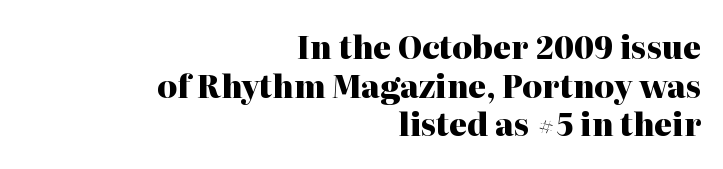
Q: Is the text bold? A: Yes.
Q: Is the text italic (slanted)? A: No, it is upright.
Q: Is the typeface a serif or a sans-serif typeface? A: Serif.
Q: Is the text underlined? A: No.
Q: How is the paragraph aligned? A: Right-aligned.
Q: Is the spacing between letters normal or unusually wide? A: Normal.
Q: Is the spacing between lines tight, normal or loose? A: Normal.
Q: Width (condensed, normal, or wide)? A: Normal.
Q: Stroke contrast? A: High.
Q: x-height? A: Medium.
Q: Monospaced? A: No.
